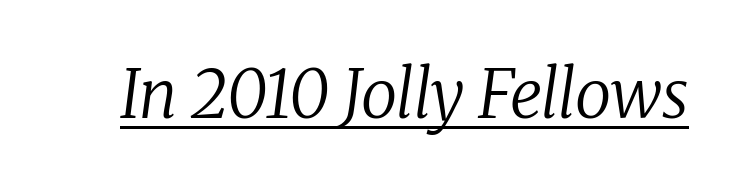
The image shows 66 px regular-weight serif type, italic (leaning right); set normal letter spacing, underlined; low stroke contrast and a medium x-height.
